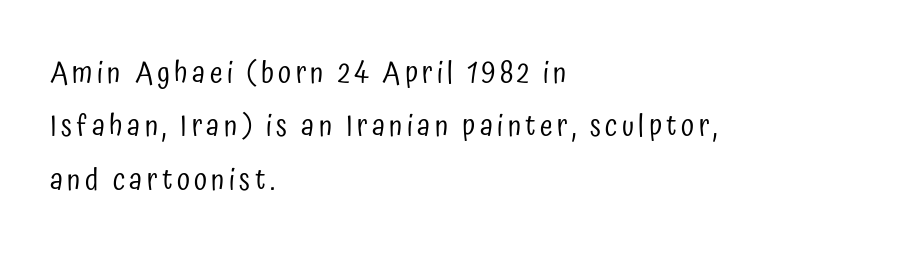
The letters look calm and open, with moderate or lighter stems. This rendering uses left alignment, leaving the right contour irregular. This rendering employs a face without finishing strokes, i.e., a sans-serif. The letters advance in unequal steps, a hallmark of proportional type. Ascenders rise straight up at ninety degrees. Lines of text with bare space underneath.
